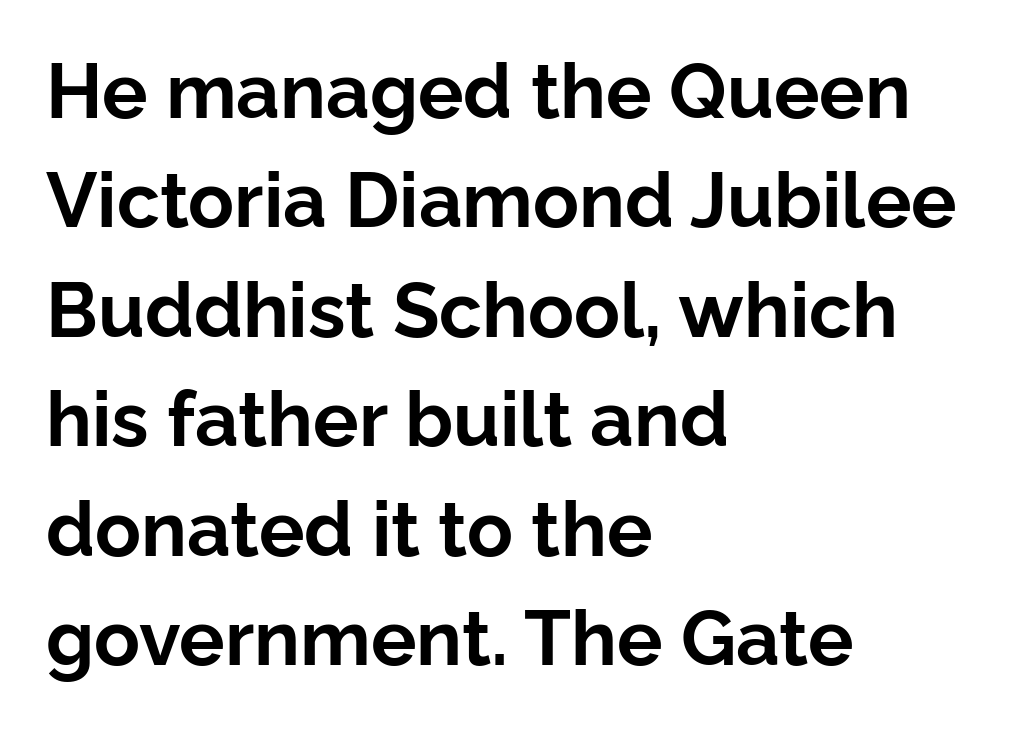
Q: Is the text bold? A: Yes.
Q: Is the text italic (slanted)? A: No, it is upright.
Q: Is the typeface a serif or a sans-serif typeface? A: Sans-serif.
Q: Is the text underlined? A: No.
Q: How is the paragraph aligned? A: Left-aligned.
Q: Is the spacing between letters normal or unusually wide? A: Normal.
Q: Is the spacing between lines tight, normal or loose? A: Normal.
Q: Width (condensed, normal, or wide)? A: Normal.
Q: Stroke contrast? A: Low.
Q: x-height? A: Medium.
Q: Monospaced? A: No.
